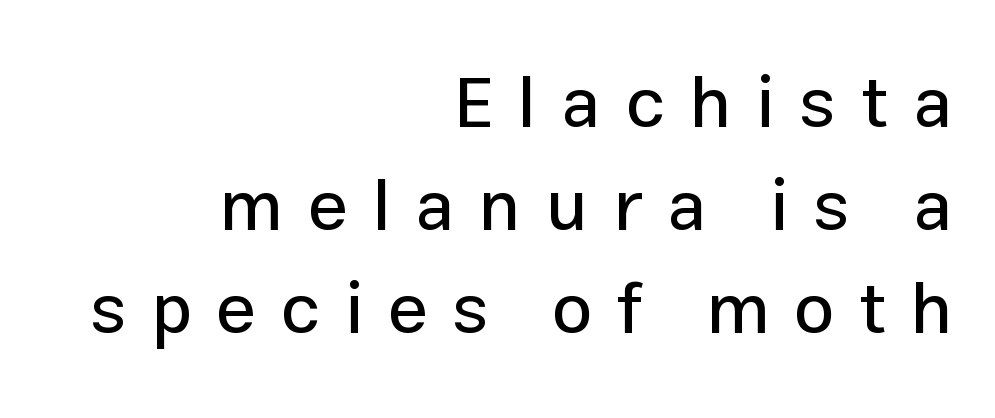
A typesetter would mark this as roman, not italic. The tracking jumps out immediately: characters are airy and widely separated. Where is the straight margin? On the right. Character widths vary here, with narrow letters taking less room than wide ones. Typographically, this falls in the sans-serif category. Regular leading.
